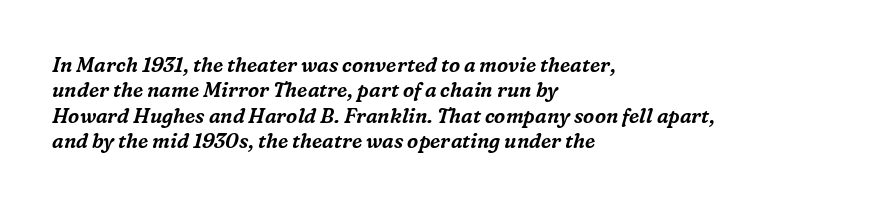
Q: Is the text italic (slanted)? A: Yes, it leans right by about 16 degrees.
Q: Is the text underlined? A: No.
Q: How is the paragraph aligned? A: Left-aligned.
Q: Is the spacing between letters normal or unusually wide? A: Normal.
Q: Is the spacing between lines tight, normal or loose? A: Normal.
